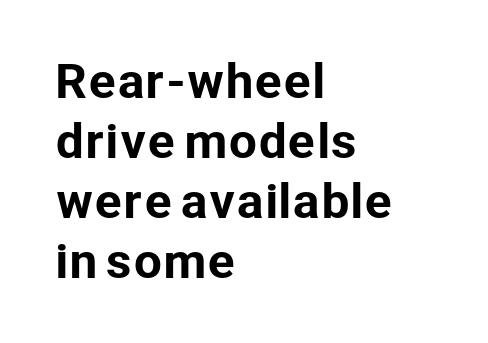
The image shows 45 px sans-serif type, upright; set left-aligned, normal line spacing (1.33x), normal letter spacing, not underlined; low stroke contrast and a medium x-height.
